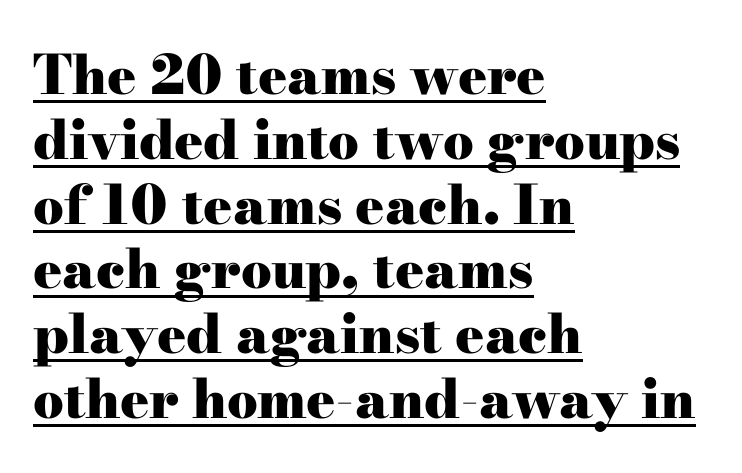
Q: Is the text bold? A: Yes.
Q: Is the text italic (slanted)? A: No, it is upright.
Q: Is the typeface a serif or a sans-serif typeface? A: Serif.
Q: Is the text underlined? A: Yes.
Q: How is the paragraph aligned? A: Left-aligned.
Q: Is the spacing between letters normal or unusually wide? A: Normal.
Q: Width (condensed, normal, or wide)? A: Wide.
Q: Stroke contrast? A: High.
Q: x-height? A: Small.
Q: Monospaced? A: No.
